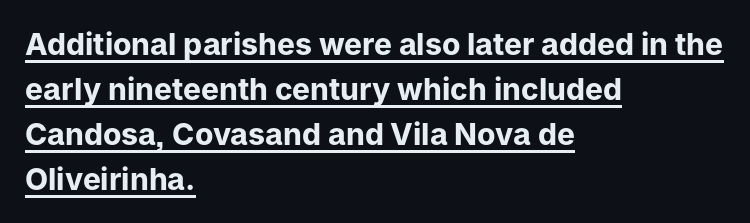
Q: Is the text bold? A: Yes.
Q: Is the text italic (slanted)? A: No, it is upright.
Q: Is the typeface a serif or a sans-serif typeface? A: Sans-serif.
Q: Is the text underlined? A: Yes.
Q: How is the paragraph aligned? A: Left-aligned.
Q: Is the spacing between letters normal or unusually wide? A: Normal.
Q: Is the spacing between lines tight, normal or loose? A: Normal.
Q: Width (condensed, normal, or wide)? A: Normal.
Q: Stroke contrast? A: Low.
Q: x-height? A: Medium.
Q: Monospaced? A: No.
